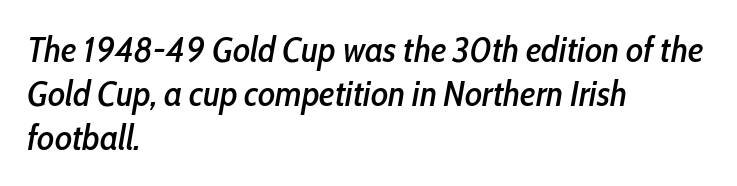
Q: Is the text italic (slanted)? A: Yes, it leans right by about 10 degrees.
Q: Is the text underlined? A: No.
Q: How is the paragraph aligned? A: Left-aligned.
Q: Is the spacing between letters normal or unusually wide? A: Normal.
Q: Width (condensed, normal, or wide)? A: Condensed.
Q: Stroke contrast? A: Low.
Q: x-height? A: Medium.
Q: Monospaced? A: No.
